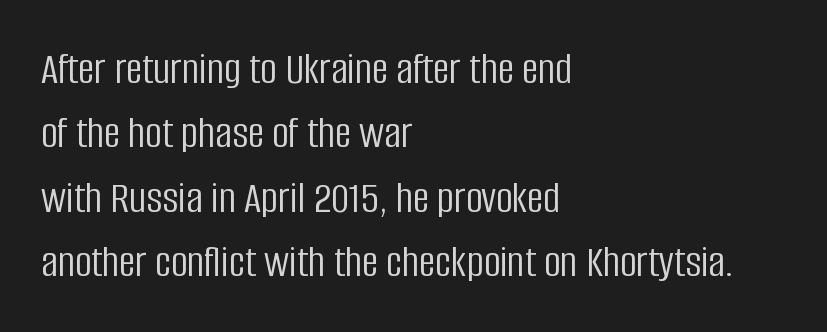
Q: Is the text bold? A: No.
Q: Is the text italic (slanted)? A: No, it is upright.
Q: Is the typeface a serif or a sans-serif typeface? A: Sans-serif.
Q: Is the text underlined? A: No.
Q: How is the paragraph aligned? A: Left-aligned.
Q: Is the spacing between letters normal or unusually wide? A: Normal.
Q: Is the spacing between lines tight, normal or loose? A: Normal.
Q: Width (condensed, normal, or wide)? A: Condensed.
Q: Stroke contrast? A: Low.
Q: x-height? A: Large.
Q: Monospaced? A: No.
